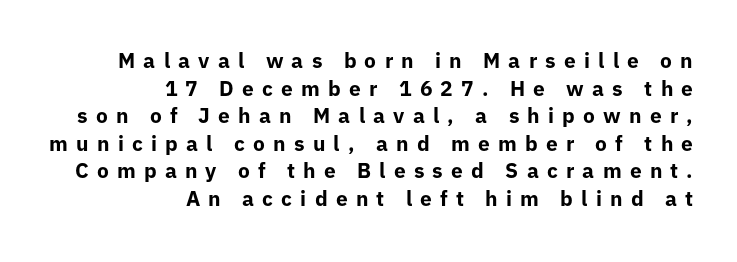
{"italic": "no", "bold": "yes", "underline": "no", "align": "right", "line_spacing": "normal", "line_spacing_ratio": 1.31, "letter_spacing": "wide", "letter_spacing_em": 0.39, "glyph_px": 21}
